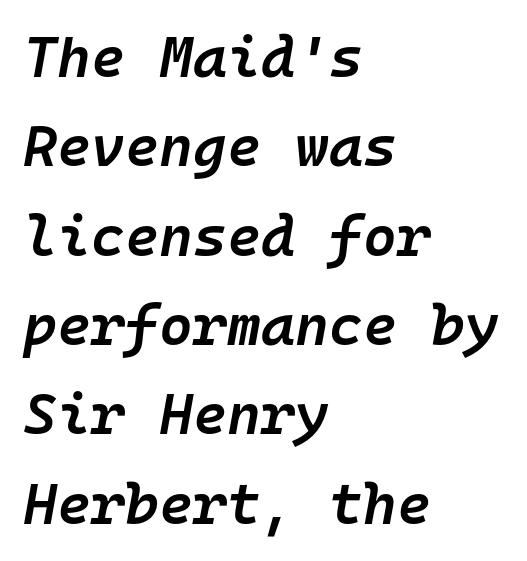
The image shows 58 px semibold type, italic (leaning right), monospaced; set left-aligned, normal line spacing (1.54x), normal letter spacing, not underlined; low stroke contrast and a medium x-height.
